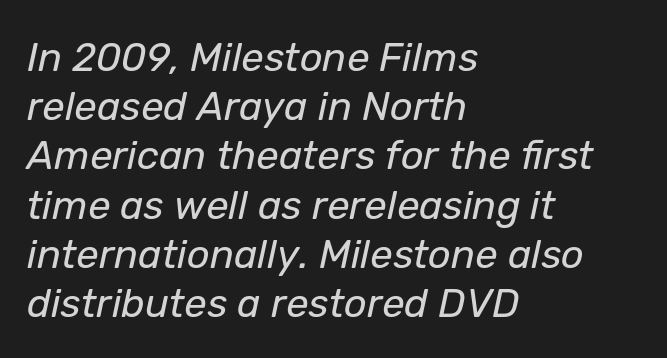
Alignment: flush left. There's an unmistakable incline to the writing here. Do the characters align in a grid? No, the font is proportional. Only glyphs here, with clear space below each row. Caption: standard tracking, unaltered.
